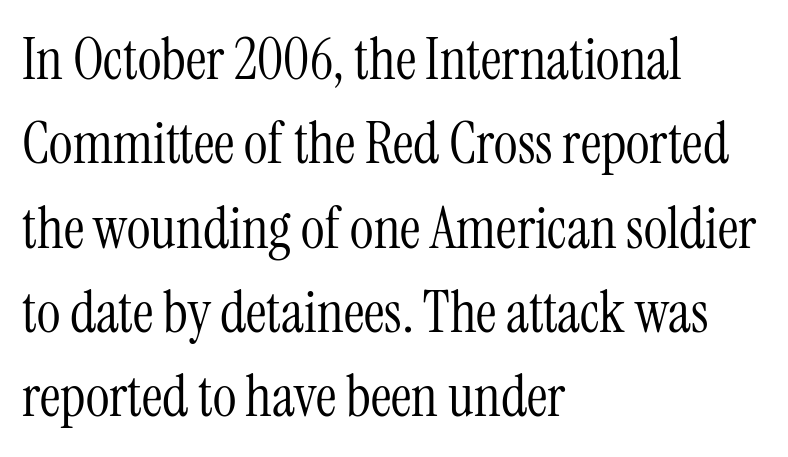
{"serif": "yes", "italic": "no", "bold": "no", "weight": "light", "width": "condensed", "stroke_contrast": "medium", "x_height": "medium", "monospaced": "no", "underline": "no", "align": "left", "line_spacing": "normal", "line_spacing_ratio": 1.48, "letter_spacing": "normal", "letter_spacing_em": 0.0, "glyph_px": 57}
